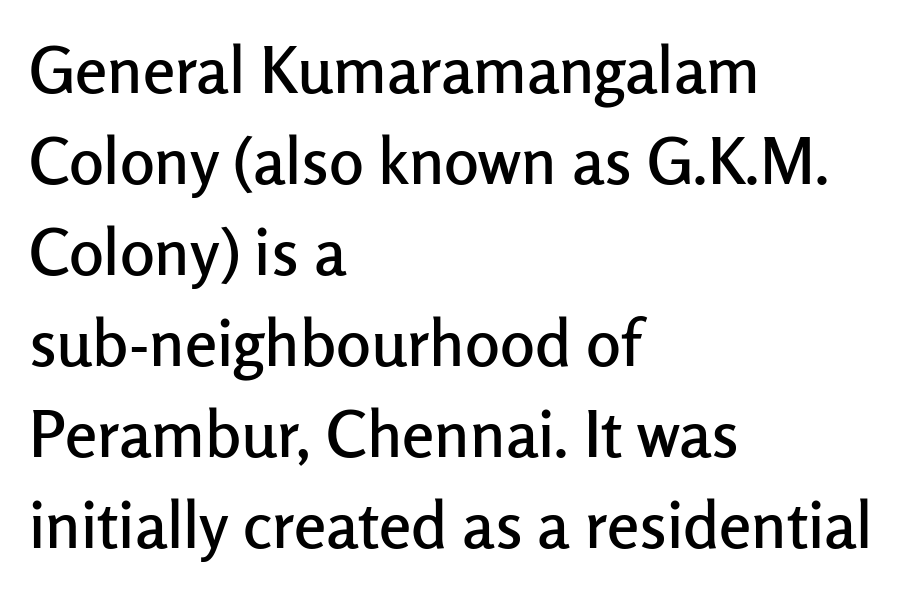
{"serif": "no", "italic": "no", "width": "normal", "stroke_contrast": "low", "x_height": "medium", "monospaced": "no", "underline": "no", "align": "left", "line_spacing": "normal", "line_spacing_ratio": 1.4, "letter_spacing": "normal", "letter_spacing_em": 0.0, "glyph_px": 65}
